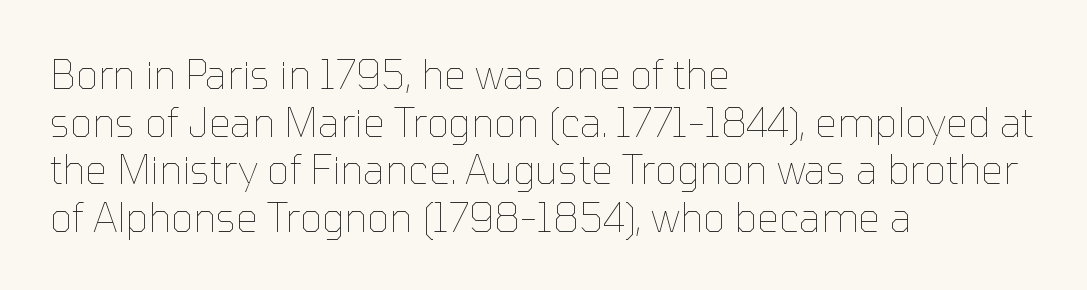
The image shows 39 px thin type, upright; set left-aligned, line spacing 1.22x, normal letter spacing, not underlined; low stroke contrast and a medium x-height.
